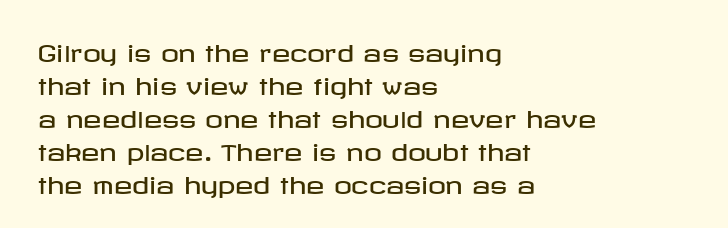
{"italic": "no", "underline": "no", "align": "left", "line_spacing": "normal", "line_spacing_ratio": 1.5, "letter_spacing": "normal", "letter_spacing_em": 0.0, "glyph_px": 22}
